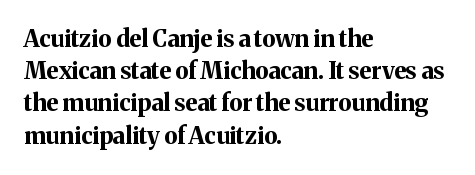
Q: Is the text bold? A: Yes.
Q: Is the text italic (slanted)? A: No, it is upright.
Q: Is the text underlined? A: No.
Q: How is the paragraph aligned? A: Left-aligned.
Q: Is the spacing between letters normal or unusually wide? A: Normal.
Q: Is the spacing between lines tight, normal or loose? A: Normal.
